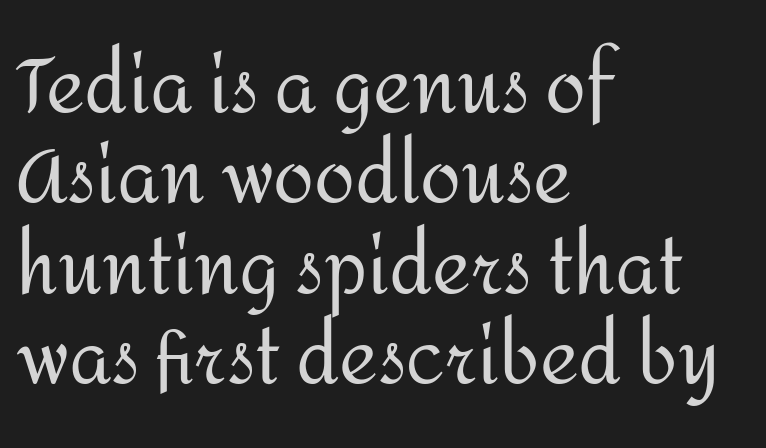
Stroke terminals: plain, sans-serif. Honestly, there is no underline to notice here at all. Is there any slant? The stems are plumb. The type is set solid horizontally, with unmodified tracking. Letters have the restrained weight of plain body copy at most. Which margin do the lines hug? The left one — the right edge is uneven.
